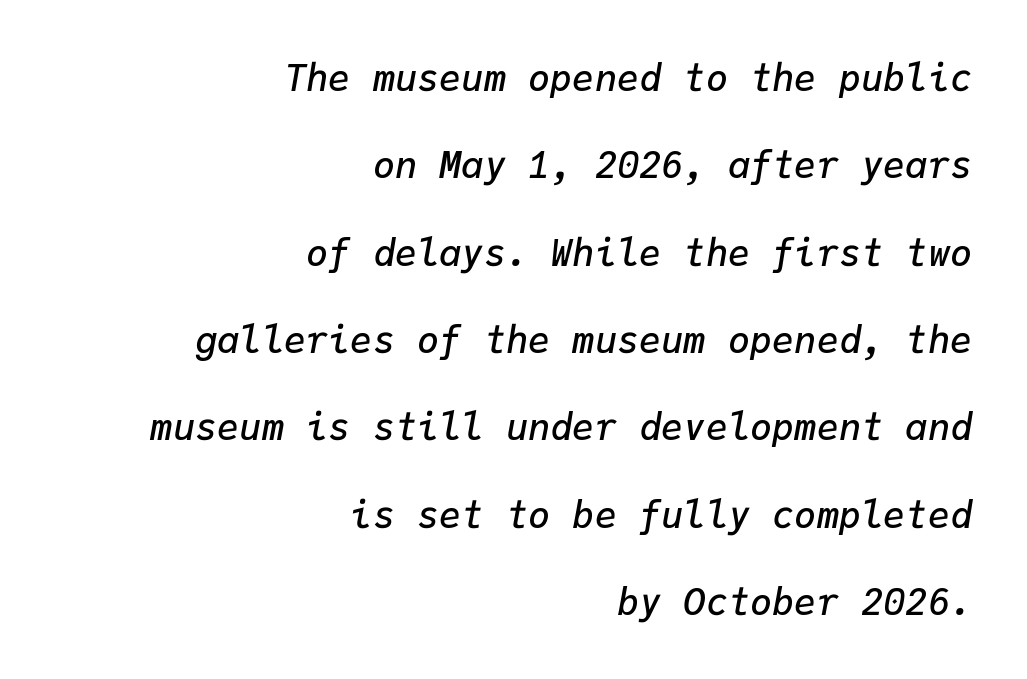
A semibold gives these letters moderate extra thickness, short of bold. Loosely led — the rows are spread out. Reading down the block, your eye finds every line finishing at a fixed right position. Do the characters align in a grid? Yes, the font is monospaced. The typography opts for an oblique posture over an upright one.
